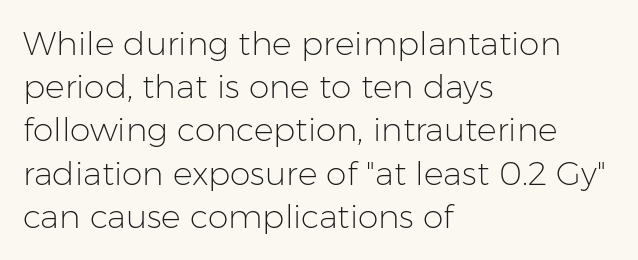
Q: Is the text bold? A: No.
Q: Is the text italic (slanted)? A: No, it is upright.
Q: Is the typeface a serif or a sans-serif typeface? A: Sans-serif.
Q: Is the text underlined? A: No.
Q: How is the paragraph aligned? A: Left-aligned.
Q: Is the spacing between letters normal or unusually wide? A: Normal.
Q: Is the spacing between lines tight, normal or loose? A: Normal.
Q: Width (condensed, normal, or wide)? A: Normal.
Q: Stroke contrast? A: Low.
Q: x-height? A: Medium.
Q: Monospaced? A: No.
